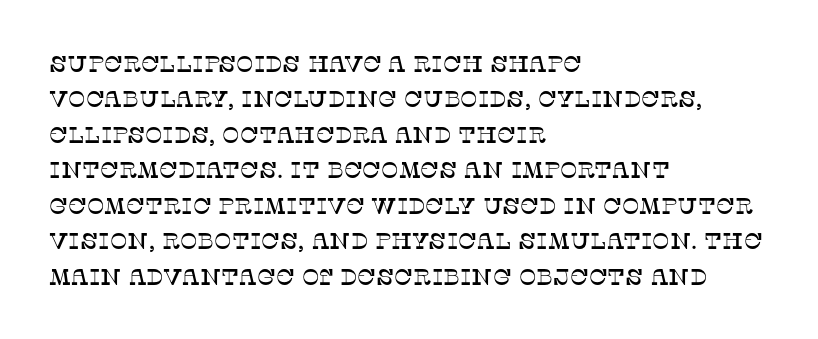
The image shows 23 px text type, upright; set left-aligned, normal line spacing (1.54x), normal letter spacing, not underlined.
